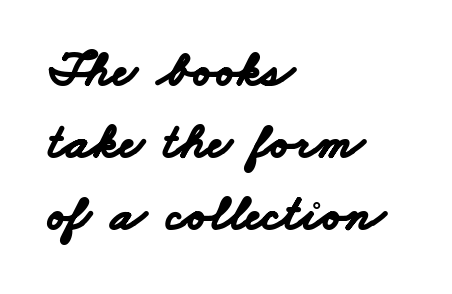
{"serif": "no", "bold": "yes", "weight": "bold", "width": "wide", "stroke_contrast": "low", "x_height": "small", "monospaced": "no", "underline": "no", "align": "left", "line_spacing": "normal", "line_spacing_ratio": 1.41, "letter_spacing": "normal", "letter_spacing_em": 0.0, "glyph_px": 51}
